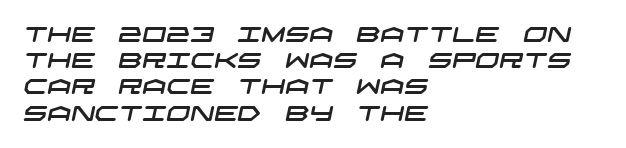
Q: Is the text underlined? A: No.
Q: How is the paragraph aligned? A: Left-aligned.
Q: Is the spacing between letters normal or unusually wide? A: Normal.
Q: Is the spacing between lines tight, normal or loose? A: Normal.
